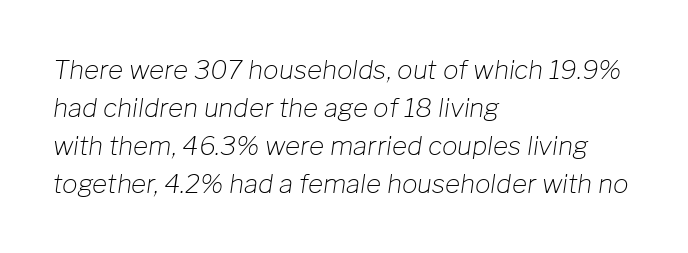
A quiet, ordinary-to-light weight characterises the typeface. Standard letterfit; no display-style spreading of the glyphs. Plain, unruled lines of type. Notice how the passage keeps a crisp vertical edge on the left only. Each new line begins a customary step beneath the previous one.
